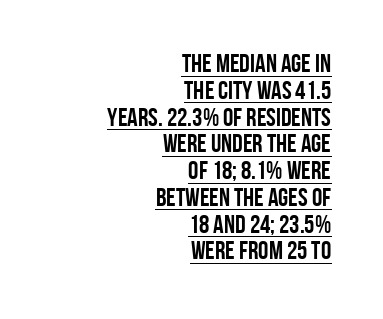
Underlining? Definitely there. Leading: reduced. In CSS terms this would be text-align: right. The strokes are fattened all the way to bold. The tracking reads as untouched default to a designer's eye.
